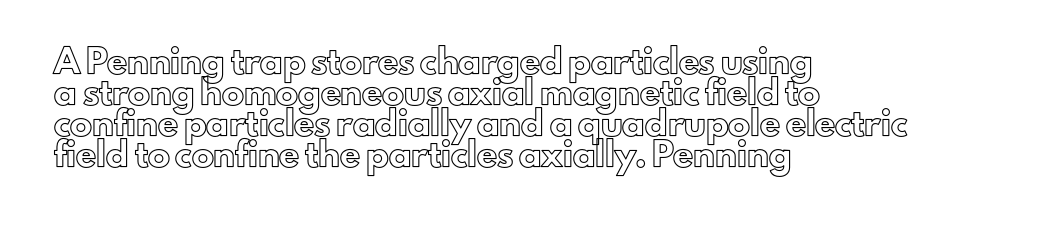
Q: Is the text italic (slanted)? A: No, it is upright.
Q: Is the text underlined? A: No.
Q: How is the paragraph aligned? A: Left-aligned.
Q: Is the spacing between letters normal or unusually wide? A: Normal.
Q: Is the spacing between lines tight, normal or loose? A: Normal.
